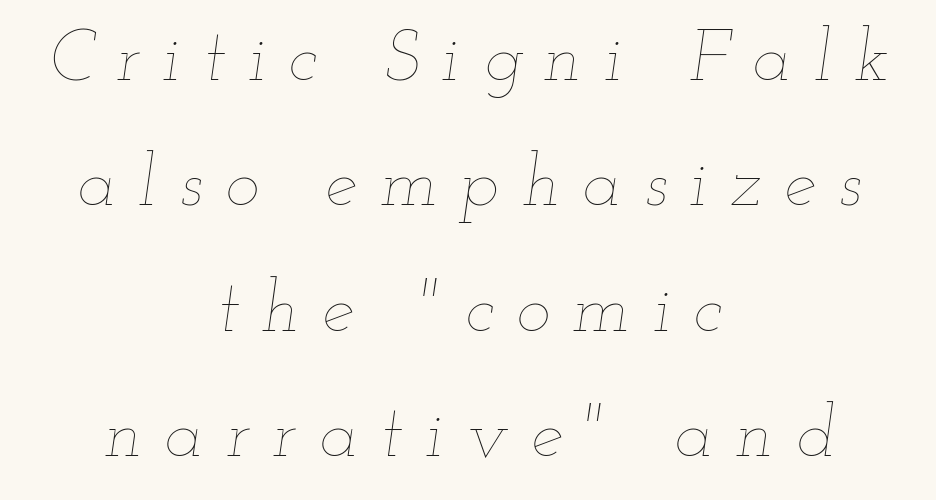
{"italic": "yes", "lean": "right", "slant_degrees": 12, "bold": "no", "weight": "thin", "width": "wide", "stroke_contrast": "low", "x_height": "small", "monospaced": "no", "underline": "no", "align": "center", "line_spacing_ratio": 1.74, "letter_spacing": "wide", "letter_spacing_em": 0.32, "glyph_px": 72}
